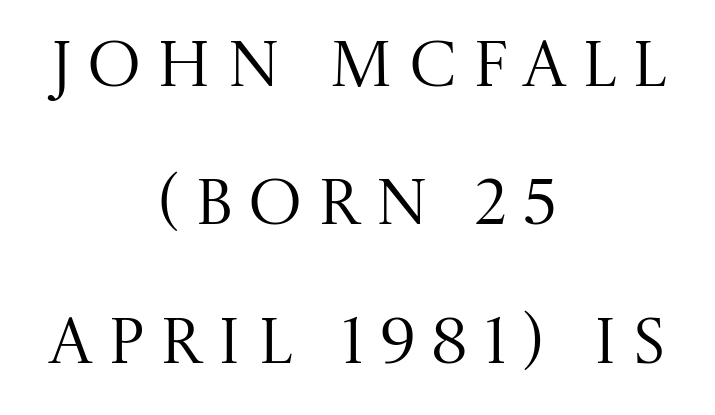
{"serif": "yes", "italic": "no", "bold": "no", "weight": "regular", "width": "normal", "stroke_contrast": "medium", "x_height": "large", "monospaced": "no", "underline": "no", "align": "center", "line_spacing": "loose", "line_spacing_ratio": 2.13, "letter_spacing": "wide", "letter_spacing_em": 0.21, "glyph_px": 65}
